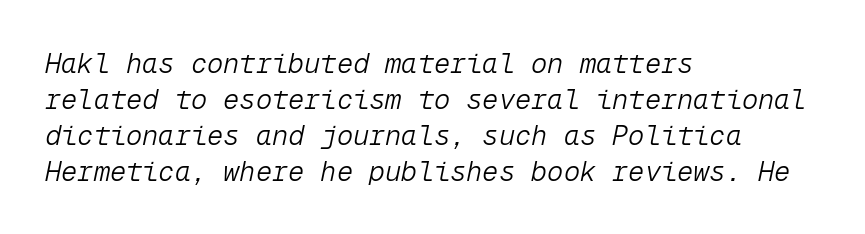
{"italic": "yes", "lean": "right", "slant_degrees": 12, "bold": "no", "underline": "no", "align": "left", "line_spacing": "normal", "line_spacing_ratio": 1.33, "letter_spacing": "normal", "letter_spacing_em": 0.0, "glyph_px": 27}
